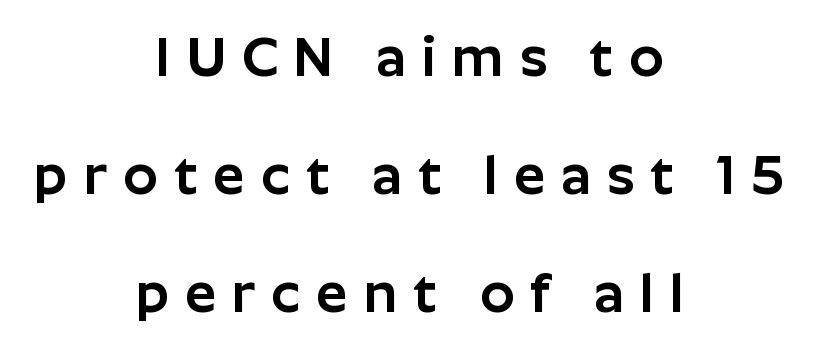
Q: Is the text italic (slanted)? A: No, it is upright.
Q: Is the typeface a serif or a sans-serif typeface? A: Sans-serif.
Q: Is the text underlined? A: No.
Q: How is the paragraph aligned? A: Centered.
Q: Is the spacing between letters normal or unusually wide? A: Unusually wide.
Q: Is the spacing between lines tight, normal or loose? A: Loose.
Q: Width (condensed, normal, or wide)? A: Normal.
Q: Stroke contrast? A: Low.
Q: x-height? A: Medium.
Q: Monospaced? A: No.
